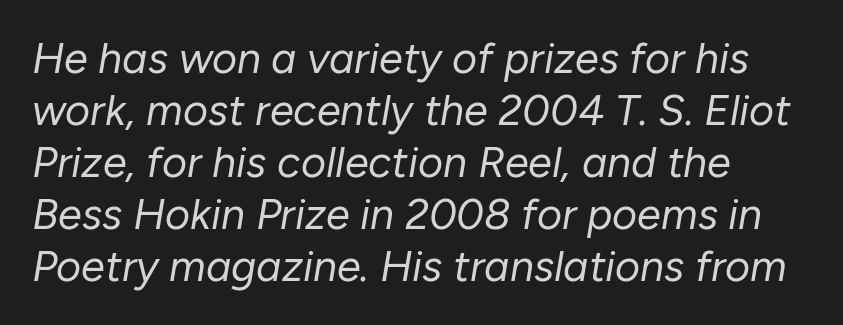
When letters slant like this, we call the style italic. The passage shown is typed in a proportional face where columns would drift. Stroke mass is kept to a normal reading level or below. A typesetter would call this zero additional tracking.
